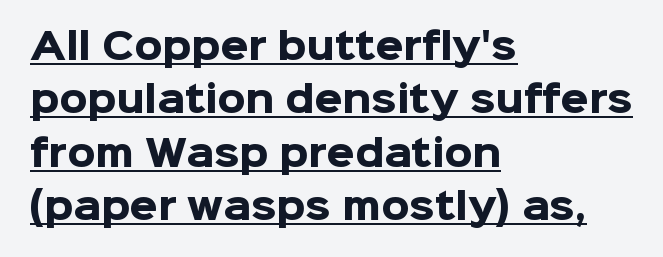
The image shows 36 px heavy sans-serif type, upright; set left-aligned, normal line spacing (1.48x), normal letter spacing, underlined; low stroke contrast and a medium x-height.
